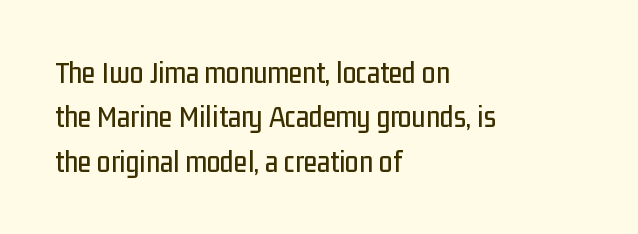
{"serif": "no", "italic": "no", "width": "condensed", "stroke_contrast": "low", "x_height": "medium", "monospaced": "no", "underline": "no", "align": "left", "line_spacing": "normal", "line_spacing_ratio": 1.43, "letter_spacing": "normal", "letter_spacing_em": 0.0, "glyph_px": 31}
